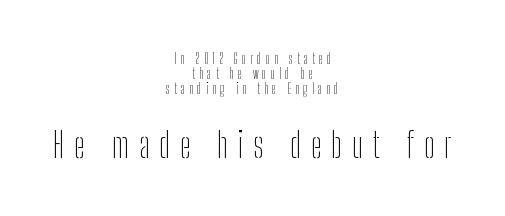
The image shows 35 px thin, condensed sans-serif type, upright; set centered, tight line spacing (1.06x), unusually wide letter spacing (+0.29 em), not underlined; the second (bottom) block is 2.5x larger; low stroke contrast and a medium x-height.
